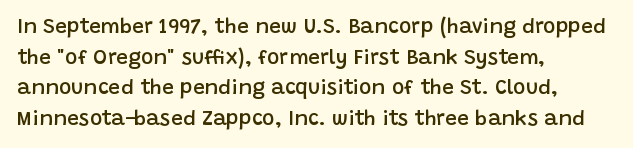
Look at the tracking — it's just the regular setting, nothing added. Normally led — the rows are evenly, conventionally spaced. The paragraph has a hard left edge and a soft right edge. Notice how the stems are strictly vertical — no italics here.
